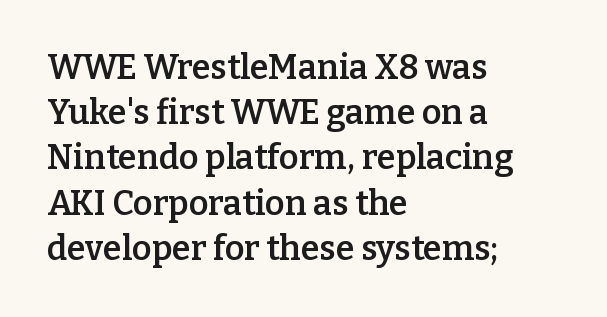
{"serif": "yes", "italic": "no", "bold": "semi", "weight": "semibold", "width": "normal", "stroke_contrast": "low", "x_height": "medium", "monospaced": "no", "underline": "no", "align": "left", "line_spacing": "normal", "line_spacing_ratio": 1.33, "letter_spacing": "normal", "letter_spacing_em": 0.0, "glyph_px": 34}
